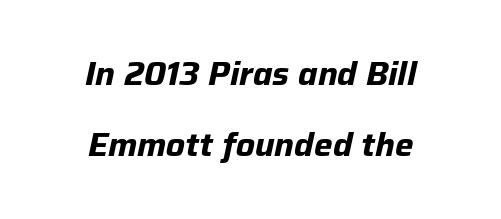
The letters are slanted; this is an italic face. Short note: letters normally spaced. You could not count columns in this text — the font is proportionally spaced. Whoever set this chose breathing room over compactness in the vertical rhythm. Has an underline been added? It has not. Heft: maximum for text — a bold.
